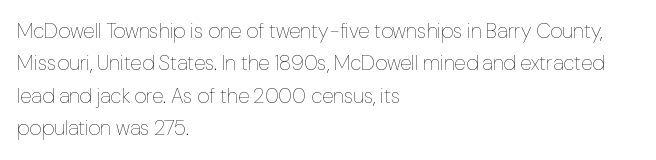
Words float on clear page, feet unadorned. Letters have the restrained weight of plain body copy at most. Horizontal alignment here is leftward, the default for most running prose. Whoever set this chose a conventional vertical rhythm. This sample uses an upright cut, with every glyph sitting square on the baseline.
